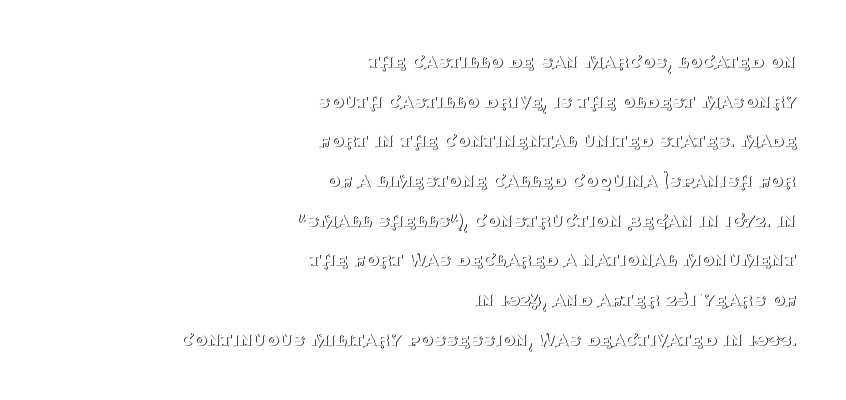
The image shows 21 px text type, upright; set right-aligned, line spacing 1.89x, normal letter spacing, not underlined.
